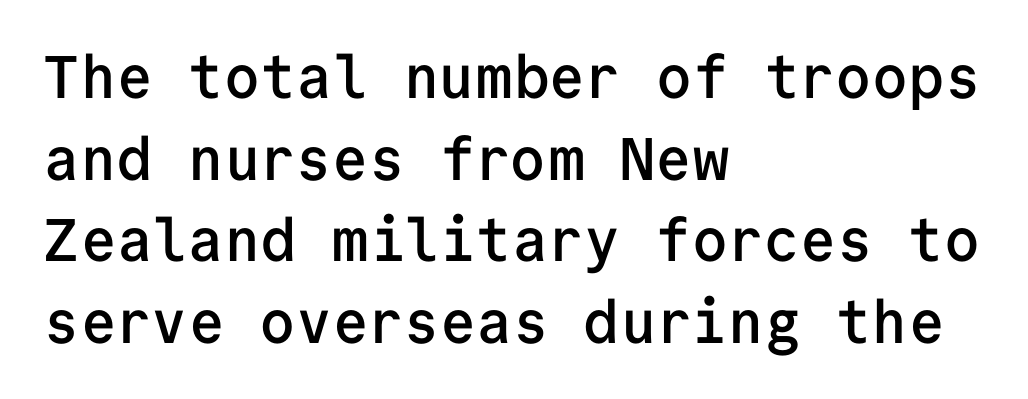
The image shows 60 px semibold sans-serif type, upright, monospaced; set left-aligned, normal line spacing (1.36x), normal letter spacing, not underlined; low stroke contrast and a medium x-height.
